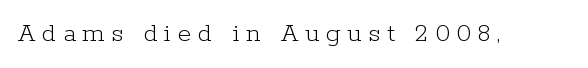
This sample uses expanded letter spacing, leaving extra air between glyphs. Nope, not italic — everything's standing straight. Weight: in the light-to-regular range. The designer went with a serif here, giving each stem small feet. The area under the type is left untouched.
